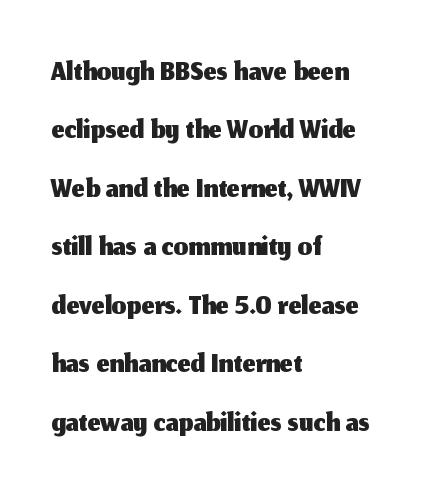
Q: Is the text italic (slanted)? A: No, it is upright.
Q: Is the typeface a serif or a sans-serif typeface? A: Sans-serif.
Q: Is the text underlined? A: No.
Q: How is the paragraph aligned? A: Left-aligned.
Q: Is the spacing between letters normal or unusually wide? A: Normal.
Q: Is the spacing between lines tight, normal or loose? A: Normal.
Q: Width (condensed, normal, or wide)? A: Normal.
Q: Stroke contrast? A: Medium.
Q: x-height? A: Medium.
Q: Monospaced? A: No.
